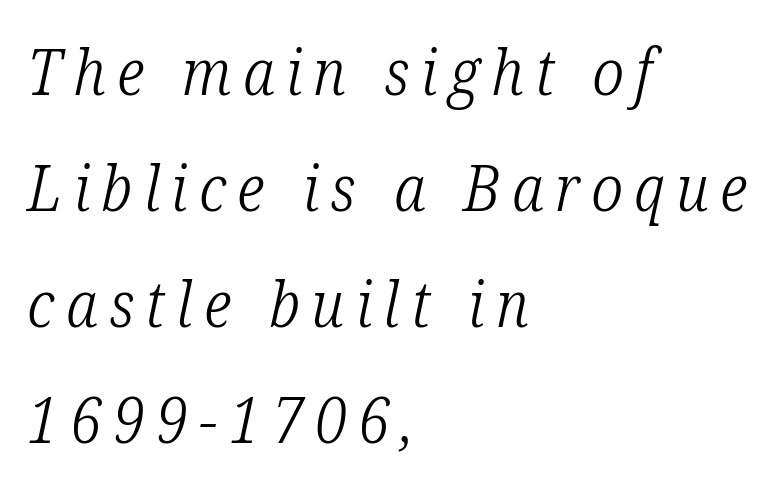
Q: Is the text bold? A: No.
Q: Is the text italic (slanted)? A: Yes, it leans right by about 12 degrees.
Q: Is the typeface a serif or a sans-serif typeface? A: Serif.
Q: Is the text underlined? A: No.
Q: How is the paragraph aligned? A: Left-aligned.
Q: Width (condensed, normal, or wide)? A: Condensed.
Q: Stroke contrast? A: Low.
Q: x-height? A: Medium.
Q: Monospaced? A: No.
